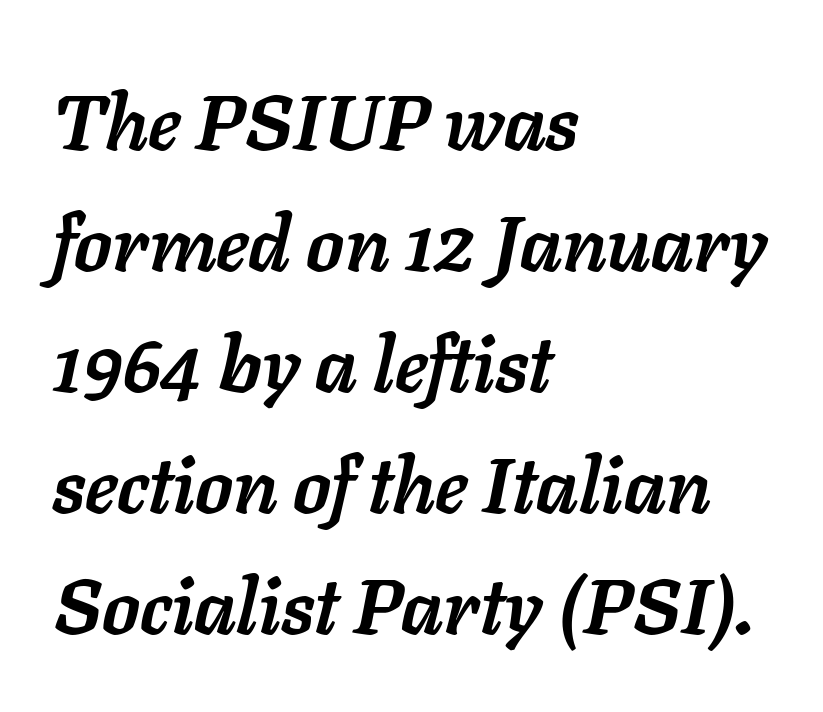
You could not count columns in this text — the font is proportionally spaced. Looking at the ascenders, they clearly lean. Leading matches the norm, producing a regular column. Spacing between characters is what you'd get straight out of the box.
